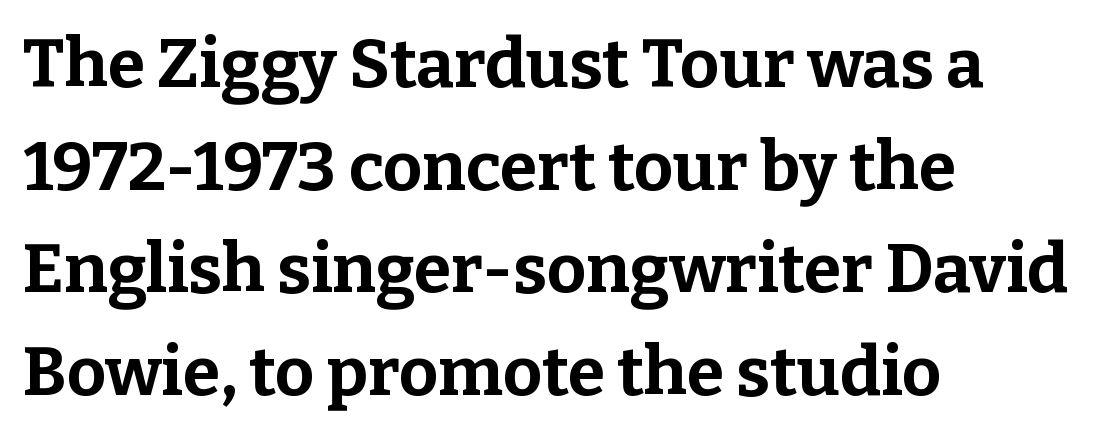
The letters sit at their default tracking, neither squeezed nor spread. Serif or sans? Serif — the stroke terminals have little feet. Tall strokes in this sample are plumb rather than angled. Notice how descenders clear the ascenders below comfortably — that's standard leading. A typesetter would call this proportional, since set widths differ per character.
